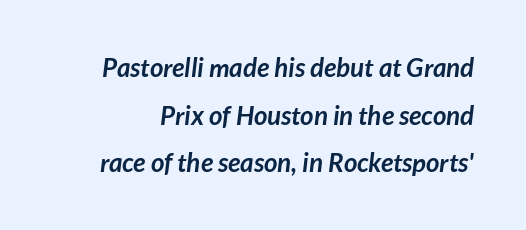
The image shows 26 px bold type; set line spacing 1.83x, normal letter spacing, not underlined.
